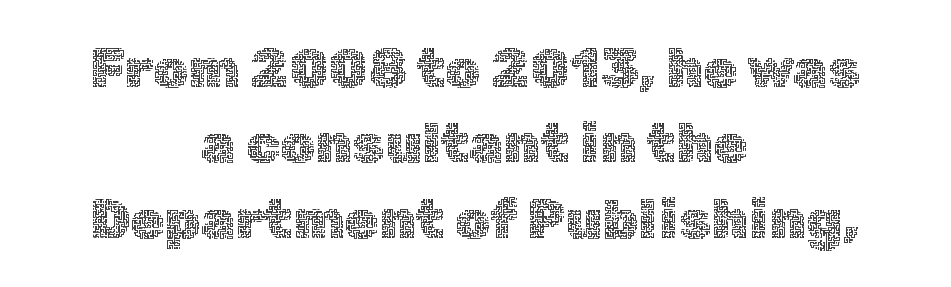
{"italic": "no", "bold": "no", "weight": "thin", "width": "normal", "x_height": "medium", "monospaced": "no", "underline": "no", "align": "center", "line_spacing": "normal", "line_spacing_ratio": 1.37, "letter_spacing": "normal", "letter_spacing_em": 0.0, "glyph_px": 55}
